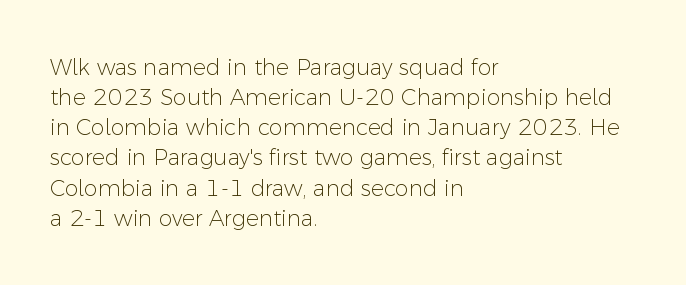
{"italic": "no", "bold": "no", "underline": "no", "align": "left", "line_spacing": "normal", "line_spacing_ratio": 1.37, "letter_spacing": "normal", "letter_spacing_em": 0.0, "glyph_px": 22}
